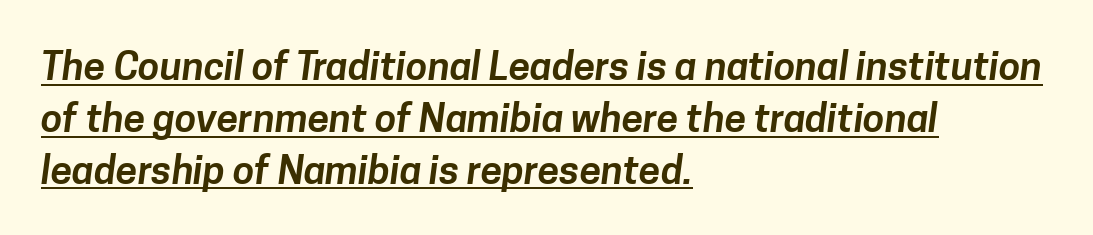
Default kerning and tracking; the words read as compact shapes. This block has exactly the height ordinary leading produces. This rendering uses left alignment, leaving the right contour irregular. Are there feet on the stems? There aren't — it's a sans. Caption: lettering with a line underneath. The passage shown is typed in a proportional face where columns would drift.
